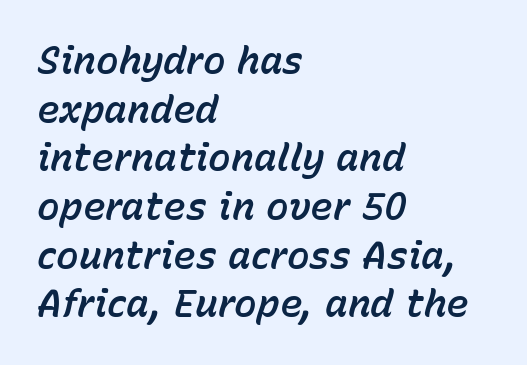
Rule under the text: the space is simply empty. Horizontal alignment here is leftward, the default for most running prose. There is no visible air inserted between adjacent glyphs. Every character sits at an angle, as italics do.
